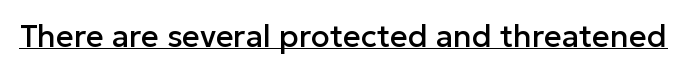
Q: Is the text italic (slanted)? A: No, it is upright.
Q: Is the typeface a serif or a sans-serif typeface? A: Sans-serif.
Q: Is the text underlined? A: Yes.
Q: Is the spacing between letters normal or unusually wide? A: Normal.
Q: Width (condensed, normal, or wide)? A: Normal.
Q: Stroke contrast? A: Low.
Q: x-height? A: Medium.
Q: Monospaced? A: No.
